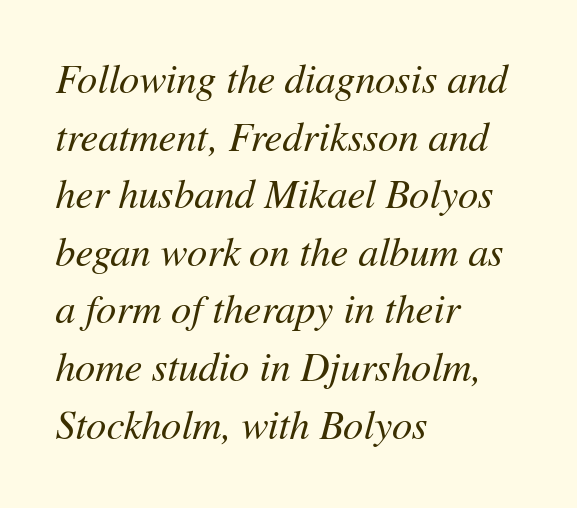
{"italic": "yes", "lean": "right", "slant_degrees": 11, "bold": "no", "weight": "regular", "width": "normal", "stroke_contrast": "medium", "x_height": "medium", "monospaced": "no", "underline": "no", "align": "left", "line_spacing": "normal", "line_spacing_ratio": 1.44, "letter_spacing": "normal", "letter_spacing_em": 0.0, "glyph_px": 40}
